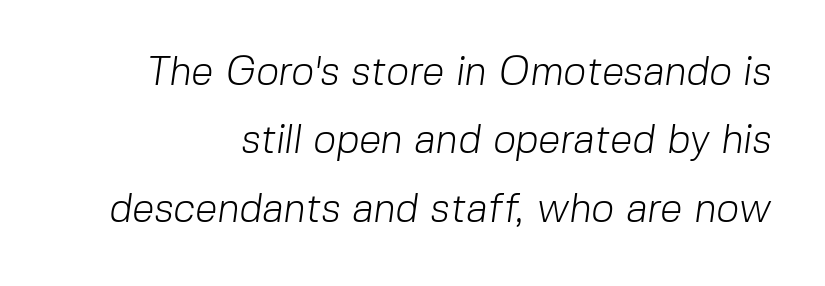
The image shows 40 px light sans-serif type; set line spacing 1.71x, normal letter spacing, not underlined; low stroke contrast and a medium x-height.
